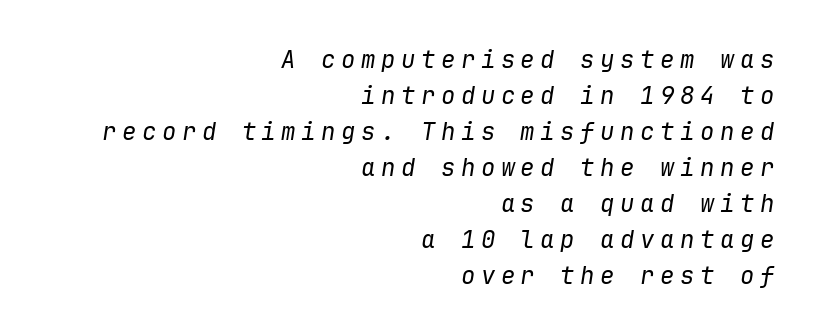
Q: Is the text bold? A: No.
Q: Is the text italic (slanted)? A: Yes, it leans right by about 9 degrees.
Q: Is the text underlined? A: No.
Q: How is the paragraph aligned? A: Right-aligned.
Q: Is the spacing between letters normal or unusually wide? A: Unusually wide.
Q: Is the spacing between lines tight, normal or loose? A: Normal.
